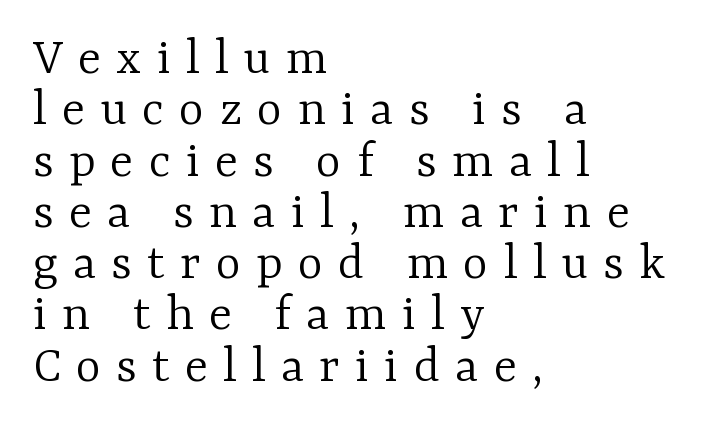
The image shows 54 px light serif type, upright; set left-aligned, tight line spacing (0.95x), unusually wide letter spacing (+0.28 em), not underlined; low stroke contrast and a medium x-height.
